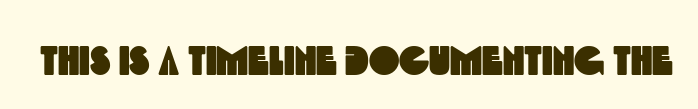
The image shows 41 px condensed sans-serif type; set normal letter spacing, not underlined; a large x-height.
